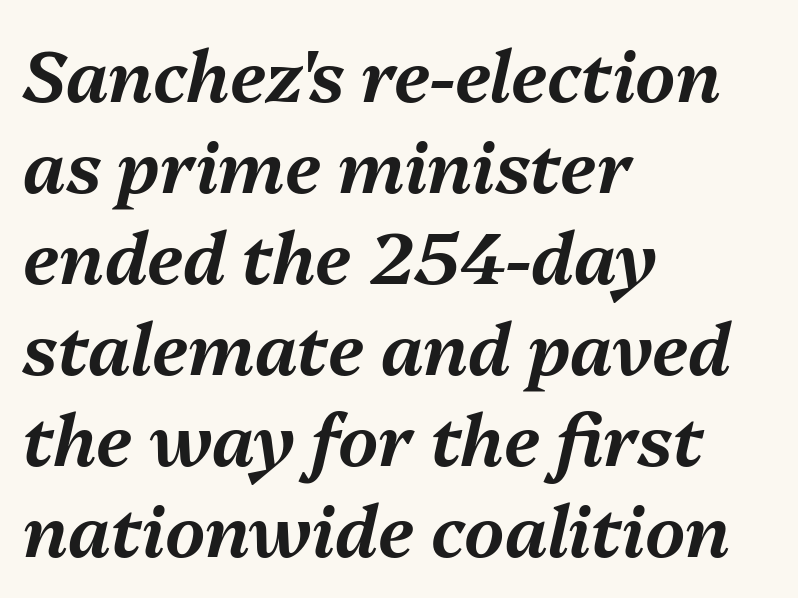
Q: Is the text italic (slanted)? A: Yes, it leans right by about 13 degrees.
Q: Is the text underlined? A: No.
Q: How is the paragraph aligned? A: Left-aligned.
Q: Is the spacing between letters normal or unusually wide? A: Normal.
Q: Is the spacing between lines tight, normal or loose? A: Normal.
Q: Width (condensed, normal, or wide)? A: Normal.
Q: Stroke contrast? A: Medium.
Q: x-height? A: Medium.
Q: Monospaced? A: No.
